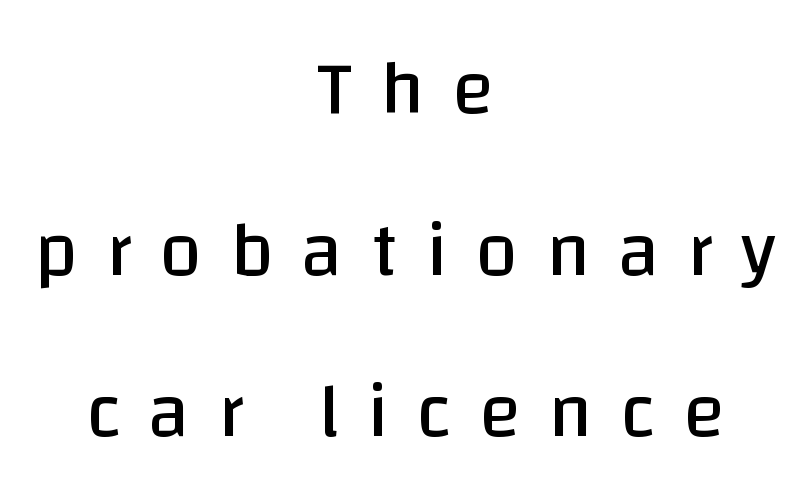
You could fit nearly another row in the gap between these rows. Weight class: somewhere from thin through regular. Ascenders rise straight up at ninety degrees. Proportional: the letters do not fall into vertical columns. The strip under each line holds only bare page.
